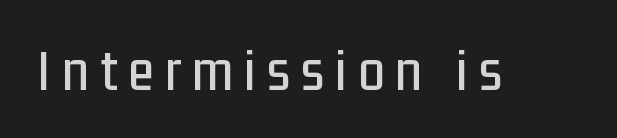
Quick note: not italic, upright. The passage shown is typed in a proportional face where columns would drift. The space directly below the letters is spotless. Unlike a traditional serif, this face leaves its strokes unadorned.
